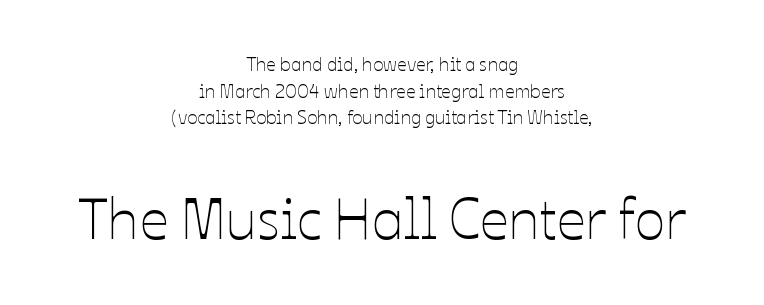
Q: Is the text bold? A: No.
Q: Is the text italic (slanted)? A: No, it is upright.
Q: Is the text underlined? A: No.
Q: How is the paragraph aligned? A: Centered.
Q: Is the spacing between letters normal or unusually wide? A: Normal.
Q: Is the spacing between lines tight, normal or loose? A: Normal.
Q: Which block of text is set in a larger size, the first (top) or the second (bottom)? A: The second (bottom) one.
Q: Width (condensed, normal, or wide)? A: Normal.
Q: Stroke contrast? A: Low.
Q: x-height? A: Medium.
Q: Monospaced? A: No.
